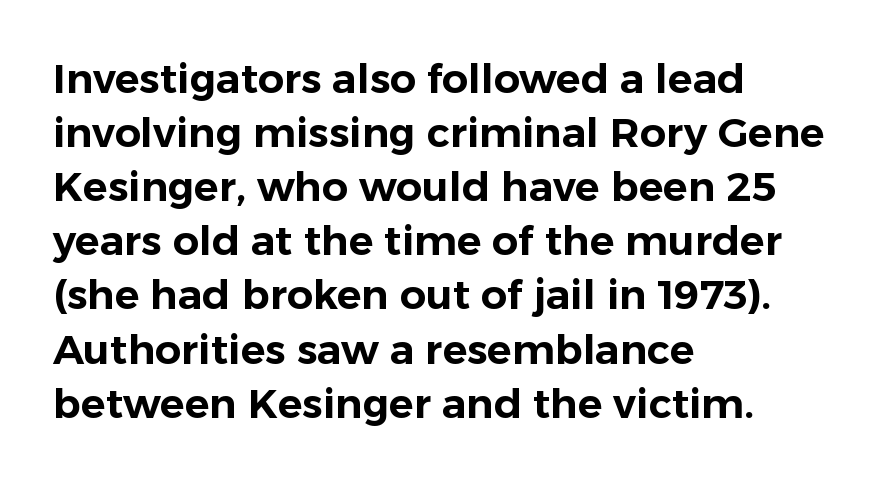
{"serif": "no", "italic": "no", "width": "normal", "stroke_contrast": "low", "x_height": "medium", "monospaced": "no", "underline": "no", "align": "left", "line_spacing": "normal", "line_spacing_ratio": 1.32, "letter_spacing": "normal", "letter_spacing_em": 0.0, "glyph_px": 41}
